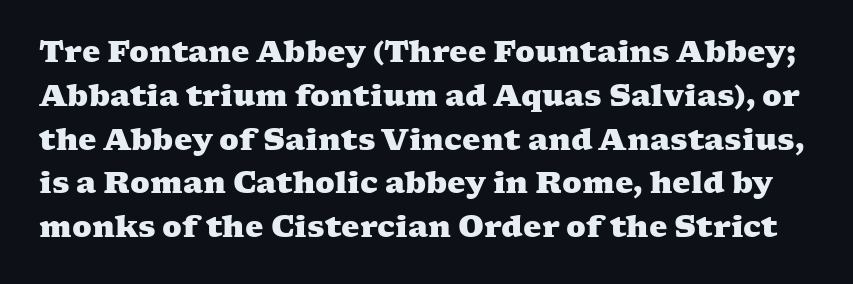
The image shows 29 px heavy, wide serif type; set normal line spacing (1.51x), normal letter spacing, not underlined; medium stroke contrast and a medium x-height.
